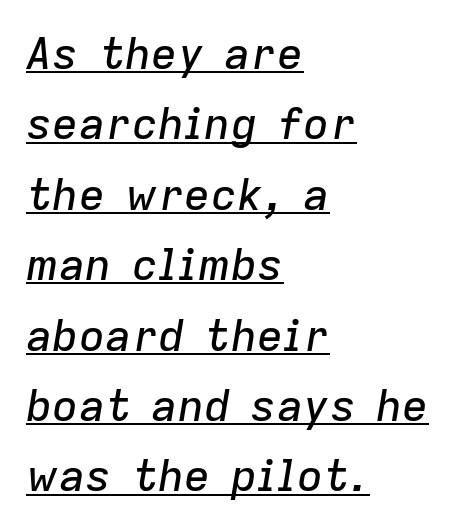
{"italic": "yes", "lean": "right", "slant_degrees": 9, "width": "normal", "stroke_contrast": "low", "x_height": "medium", "monospaced": "no", "underline": "yes", "align": "left", "line_spacing": "normal", "line_spacing_ratio": 1.6, "letter_spacing": "normal", "letter_spacing_em": 0.0, "glyph_px": 44}
